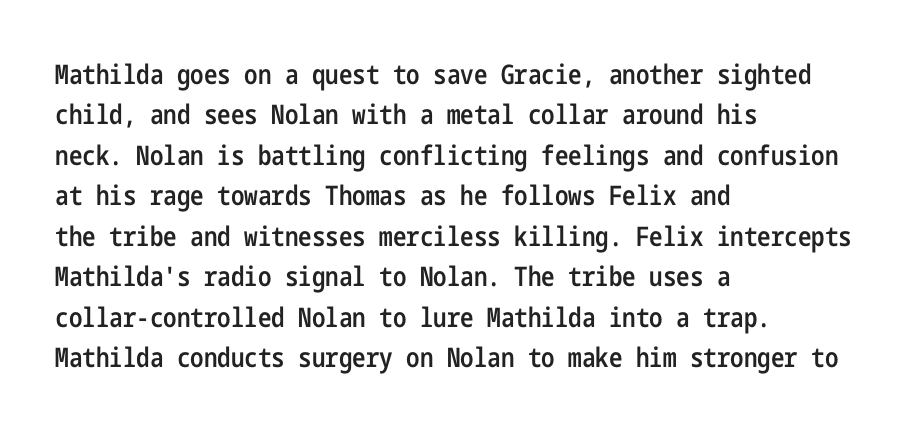
The image shows 27 px text type, upright; set left-aligned, normal line spacing (1.5x), normal letter spacing, not underlined.
